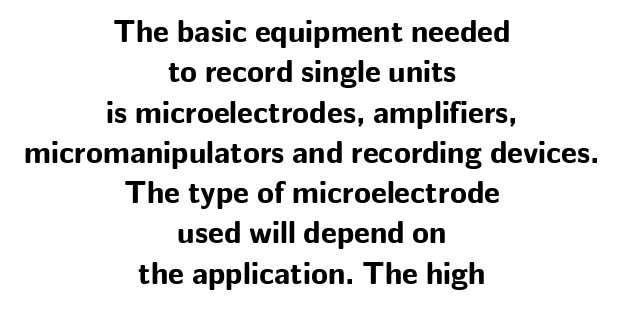
Leftover space on each line is divided equally before and after the words. Is the type bold? Yes — the strokes are clearly thick and heavy. Words float on clear page, feet unadorned. Summary of vertical rhythm: regular, with standard interline spacing. If you drew a line through each stem, it would be perfectly vertical.
